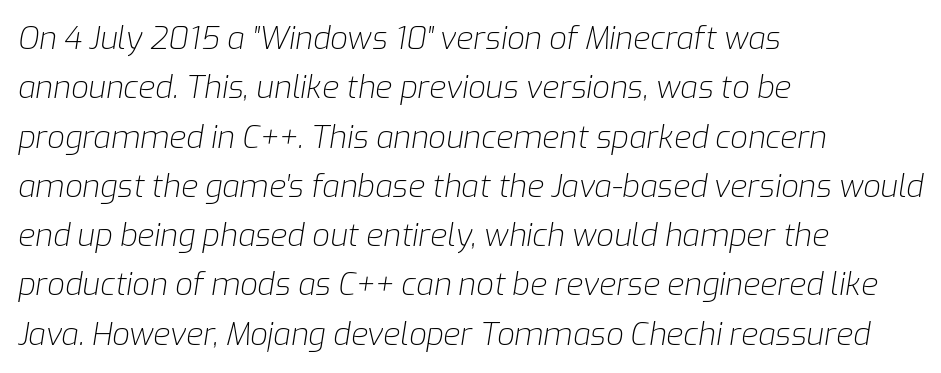
{"italic": "yes", "lean": "right", "slant_degrees": 9, "bold": "no", "weight": "light", "width": "normal", "stroke_contrast": "low", "x_height": "medium", "monospaced": "no", "underline": "no", "align": "left", "line_spacing": "normal", "line_spacing_ratio": 1.59, "letter_spacing": "normal", "letter_spacing_em": 0.0, "glyph_px": 31}
